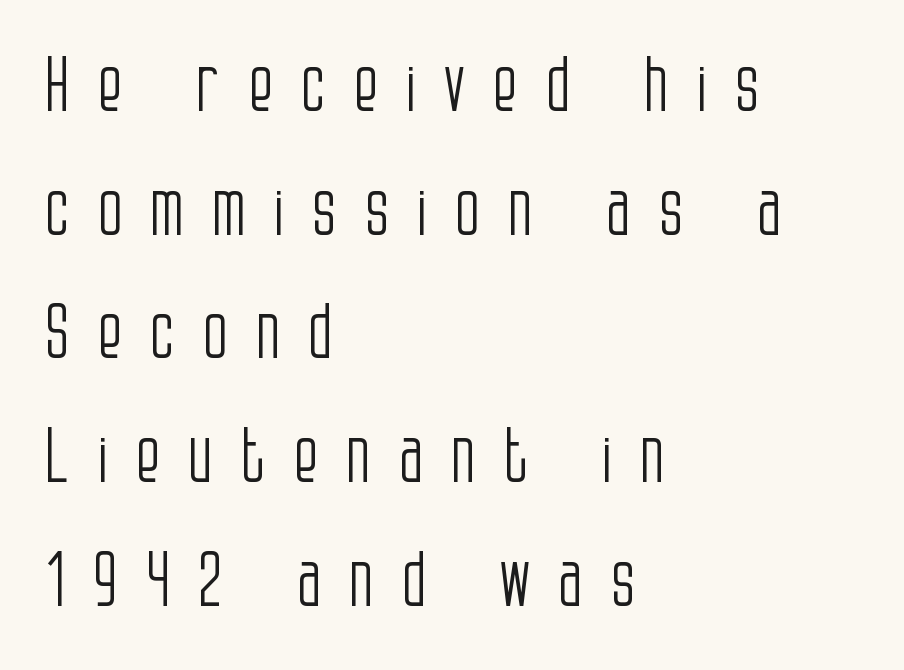
{"serif": "no", "italic": "no", "bold": "no", "weight": "light", "width": "condensed", "stroke_contrast": "low", "x_height": "large", "monospaced": "no", "underline": "no", "align": "left", "line_spacing": "normal", "line_spacing_ratio": 1.65, "letter_spacing": "wide", "letter_spacing_em": 0.36, "glyph_px": 75}
